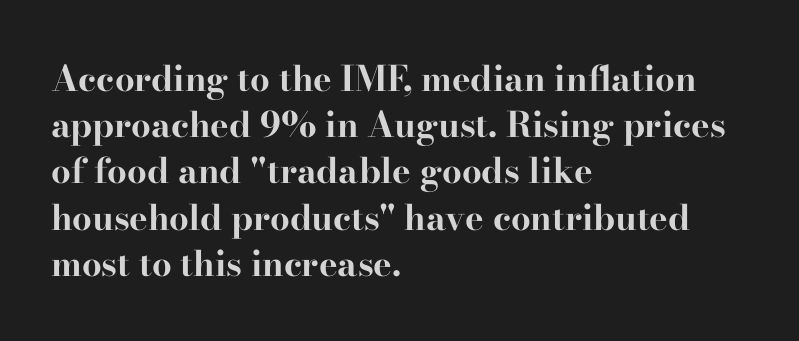
{"serif": "yes", "italic": "no", "bold": "yes", "weight": "bold", "width": "wide", "stroke_contrast": "high", "x_height": "small", "monospaced": "no", "underline": "no", "align": "left", "line_spacing": "normal", "line_spacing_ratio": 1.32, "letter_spacing": "normal", "letter_spacing_em": 0.0, "glyph_px": 35}
